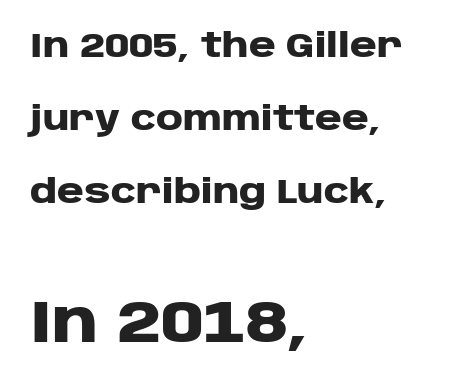
{"serif": "no", "italic": "no", "bold": "yes", "weight": "heavy", "width": "wide", "stroke_contrast": "low", "x_height": "large", "monospaced": "no", "underline": "no", "align": "left", "line_spacing": "loose", "line_spacing_ratio": 2.21, "letter_spacing": "normal", "letter_spacing_em": 0.0, "larger_block": "second", "size_ratio": 1.76, "glyph_px": 58}
